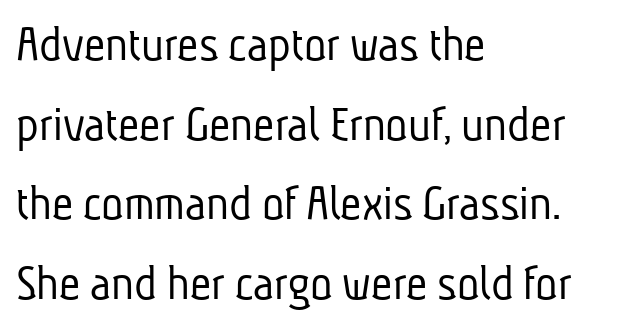
Q: Is the text bold? A: No.
Q: Is the typeface a serif or a sans-serif typeface? A: Sans-serif.
Q: Is the text underlined? A: No.
Q: How is the paragraph aligned? A: Left-aligned.
Q: Is the spacing between letters normal or unusually wide? A: Normal.
Q: Is the spacing between lines tight, normal or loose? A: Normal.
Q: Width (condensed, normal, or wide)? A: Condensed.
Q: Stroke contrast? A: Low.
Q: x-height? A: Medium.
Q: Monospaced? A: No.
